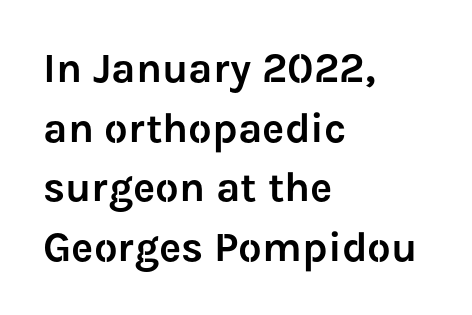
Stroke terminals: plain, sans-serif. Which margin do the lines hug? The left one — the right edge is uneven. Beneath every word, the page is bare. The passage shown is typed in a proportional face where columns would drift. Honestly, the letter spacing is just normal — you wouldn't notice it.
